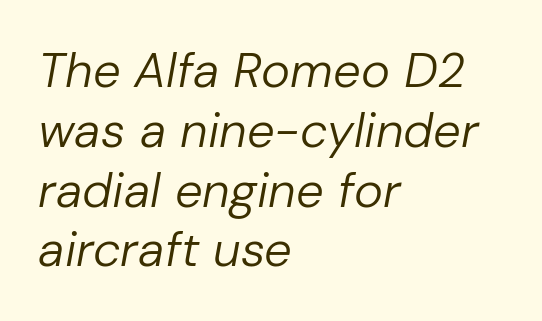
The image shows 49 px regular-weight type, italic (leaning right); set left-aligned, line spacing 1.22x, normal letter spacing, not underlined; low stroke contrast and a medium x-height.
